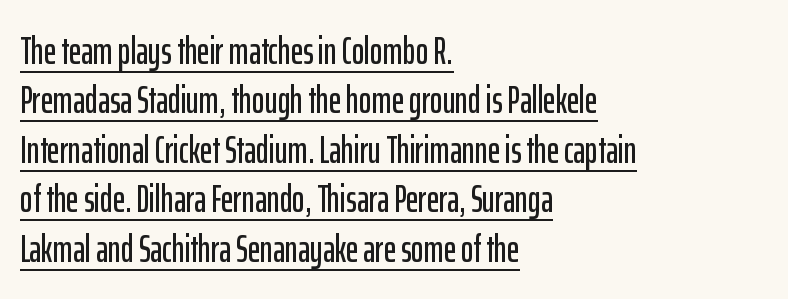
Q: Is the text italic (slanted)? A: No, it is upright.
Q: Is the typeface a serif or a sans-serif typeface? A: Sans-serif.
Q: Is the text underlined? A: Yes.
Q: How is the paragraph aligned? A: Left-aligned.
Q: Is the spacing between letters normal or unusually wide? A: Normal.
Q: Is the spacing between lines tight, normal or loose? A: Normal.
Q: Width (condensed, normal, or wide)? A: Condensed.
Q: Stroke contrast? A: Low.
Q: x-height? A: Medium.
Q: Monospaced? A: No.
